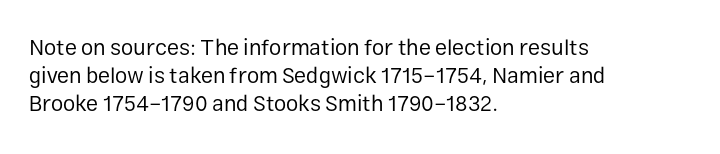
Q: Is the text bold? A: No.
Q: Is the text italic (slanted)? A: No, it is upright.
Q: Is the text underlined? A: No.
Q: How is the paragraph aligned? A: Left-aligned.
Q: Is the spacing between letters normal or unusually wide? A: Normal.
Q: Is the spacing between lines tight, normal or loose? A: Normal.
